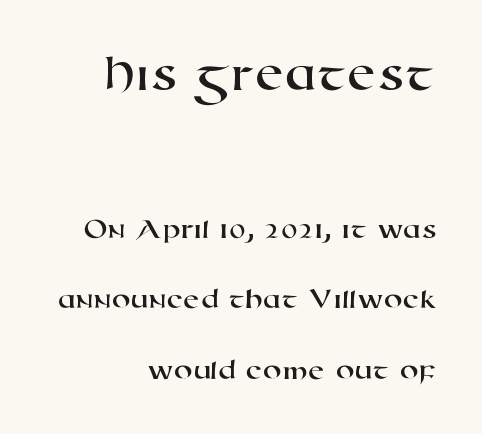
The image shows 53 px wide sans-serif type; set right-aligned, loose line spacing (2.35x), normal letter spacing, not underlined; the first (top) block is 1.77x larger; high stroke contrast and a medium x-height.
